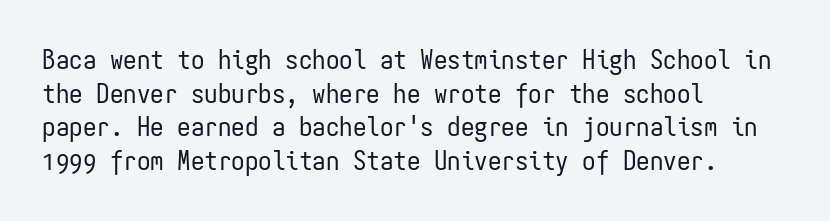
{"italic": "no", "bold": "no", "underline": "no", "align": "left", "line_spacing": "normal", "line_spacing_ratio": 1.25, "letter_spacing": "normal", "letter_spacing_em": 0.0, "glyph_px": 27}
